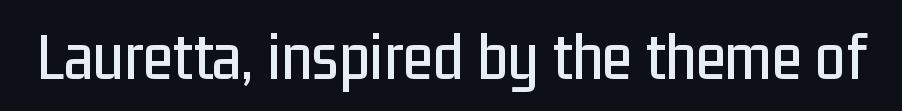
Q: Is the text italic (slanted)? A: No, it is upright.
Q: Is the typeface a serif or a sans-serif typeface? A: Sans-serif.
Q: Is the text underlined? A: No.
Q: Is the spacing between letters normal or unusually wide? A: Normal.
Q: Width (condensed, normal, or wide)? A: Condensed.
Q: Stroke contrast? A: Low.
Q: x-height? A: Medium.
Q: Monospaced? A: No.
